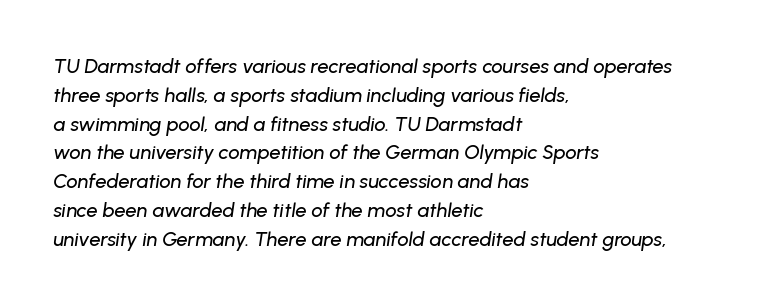
Designer's note — italics engaged. Underlining? Definitely not there. Visually the block forms a straight wall on the left and a jagged coastline on the right. Line spacing here is normal. The rendering keeps characters at their native spacing.
